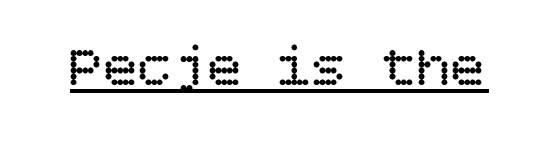
{"italic": "no", "bold": "no", "weight": "regular", "width": "normal", "stroke_contrast": "low", "x_height": "large", "underline": "yes", "letter_spacing": "normal", "letter_spacing_em": 0.0, "glyph_px": 58}
